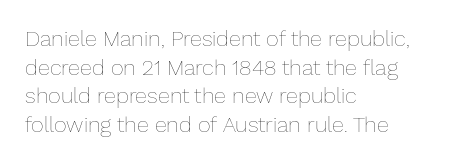
{"italic": "no", "bold": "no", "underline": "no", "align": "left", "line_spacing": "normal", "line_spacing_ratio": 1.3, "letter_spacing": "normal", "letter_spacing_em": 0.0, "glyph_px": 22}
